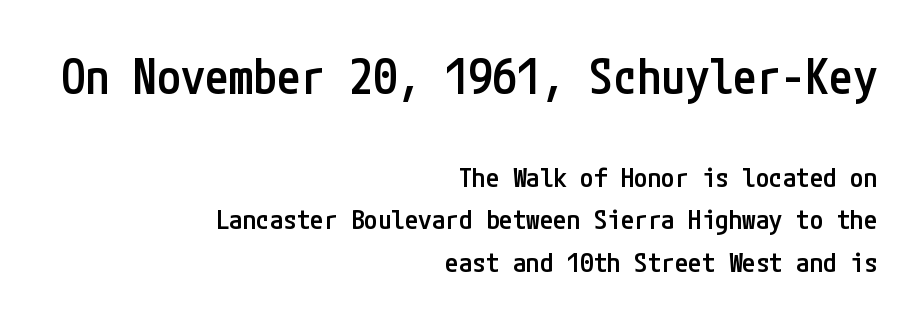
{"serif": "no", "italic": "no", "bold": "semi", "weight": "semibold", "width": "condensed", "stroke_contrast": "low", "x_height": "medium", "underline": "no", "align": "right", "line_spacing": "normal", "line_spacing_ratio": 1.57, "letter_spacing": "normal", "letter_spacing_em": 0.0, "larger_block": "first", "size_ratio": 1.78, "glyph_px": 48}
